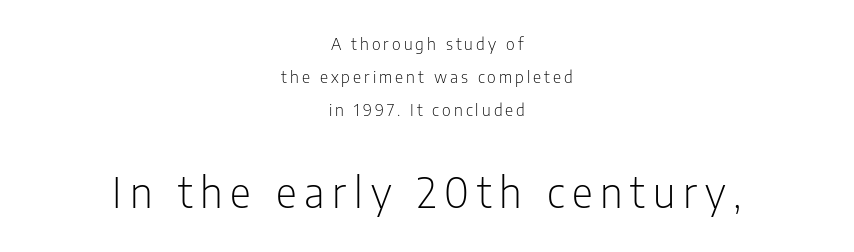
Q: Is the text bold? A: No.
Q: Is the text italic (slanted)? A: No, it is upright.
Q: Is the typeface a serif or a sans-serif typeface? A: Sans-serif.
Q: Is the text underlined? A: No.
Q: How is the paragraph aligned? A: Centered.
Q: Is the spacing between lines tight, normal or loose? A: Loose.
Q: Which block of text is set in a larger size, the first (top) or the second (bottom)? A: The second (bottom) one.
Q: Width (condensed, normal, or wide)? A: Condensed.
Q: Stroke contrast? A: Low.
Q: x-height? A: Medium.
Q: Monospaced? A: No.
